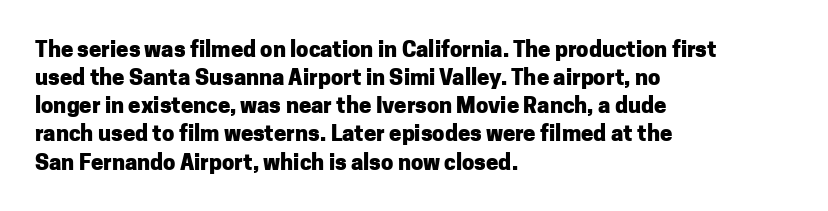
{"italic": "no", "bold": "yes", "underline": "no", "align": "left", "line_spacing": "normal", "line_spacing_ratio": 1.28, "letter_spacing": "normal", "letter_spacing_em": 0.0, "glyph_px": 22}
